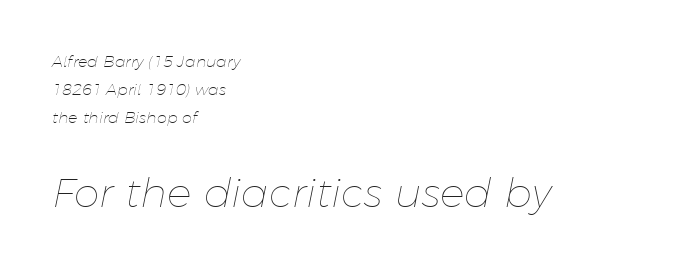
Q: Is the text bold? A: No.
Q: Is the text italic (slanted)? A: Yes, it leans right by about 11 degrees.
Q: Is the text underlined? A: No.
Q: How is the paragraph aligned? A: Left-aligned.
Q: Is the spacing between letters normal or unusually wide? A: Normal.
Q: Which block of text is set in a larger size, the first (top) or the second (bottom)? A: The second (bottom) one.
Q: Width (condensed, normal, or wide)? A: Normal.
Q: Stroke contrast? A: Low.
Q: x-height? A: Medium.
Q: Monospaced? A: No.
